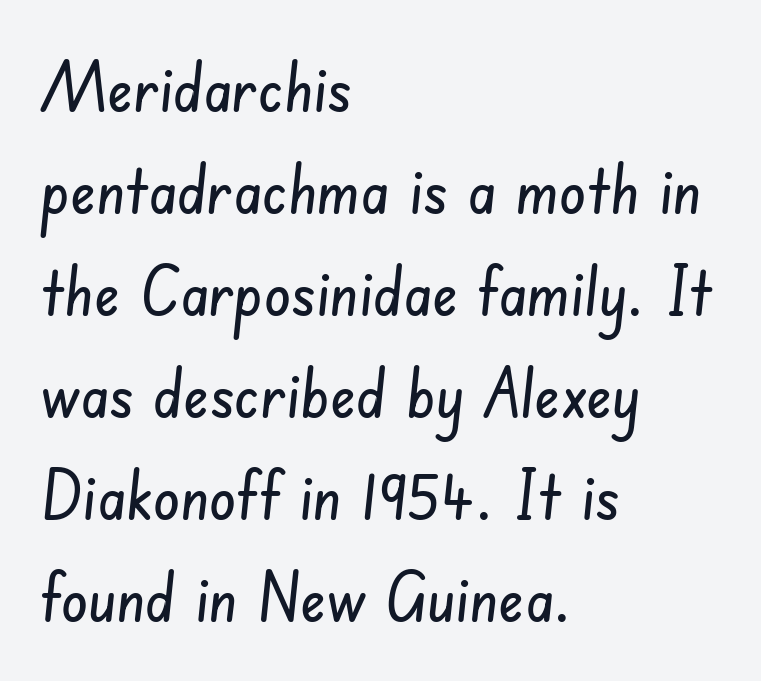
Just letters on the line, the space beneath them empty. The rendering uses natural spacing where letterforms have individual widths. Left-aligned paragraph, ragged on the right. This block has exactly the height ordinary leading produces. Observe the ordinary spacing: letters are neighbours, not strangers. Observe the absence of serifs on each vertical stroke in this sample.
